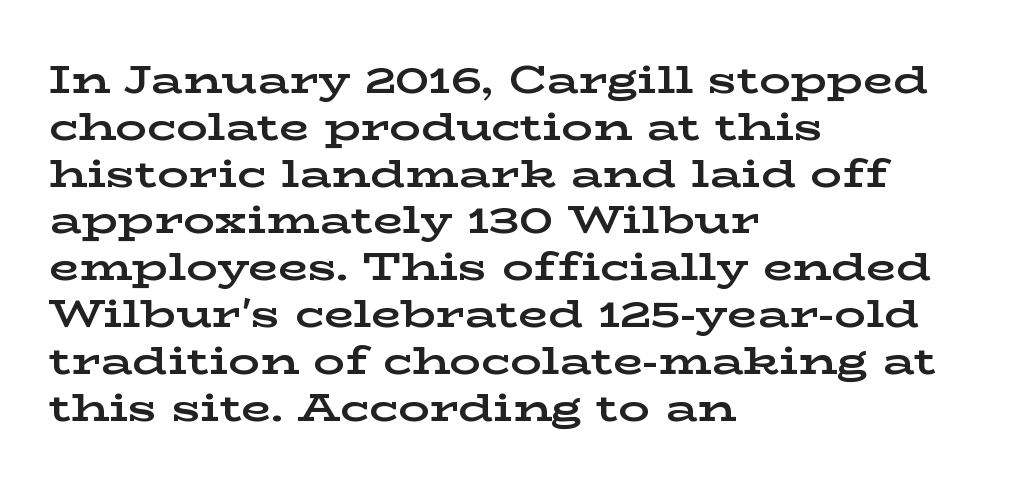
The image shows 39 px bold, wide serif type, upright; set left-aligned, line spacing 1.2x, normal letter spacing, not underlined; low stroke contrast and a medium x-height.
